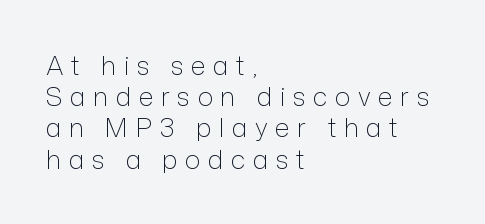
{"italic": "no", "bold": "no", "underline": "no", "align": "left", "line_spacing_ratio": 1.2, "letter_spacing": "wide", "letter_spacing_em": 0.29, "glyph_px": 26}
